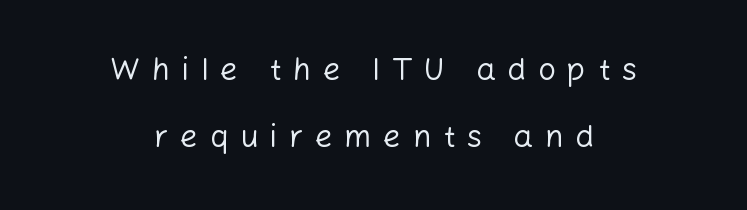
{"serif": "no", "italic": "no", "bold": "no", "weight": "regular", "width": "normal", "stroke_contrast": "low", "x_height": "medium", "monospaced": "no", "underline": "no", "align": "center", "line_spacing": "loose", "line_spacing_ratio": 2.15, "letter_spacing": "wide", "letter_spacing_em": 0.38, "glyph_px": 31}
